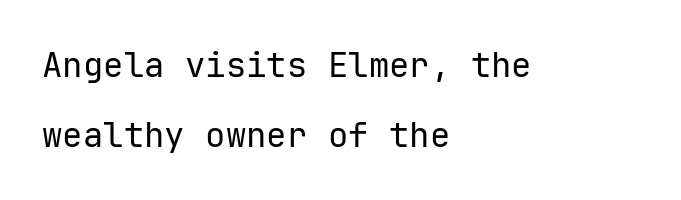
{"serif": "no", "italic": "no", "bold": "no", "weight": "regular", "width": "normal", "stroke_contrast": "low", "x_height": "medium", "monospaced": "yes", "underline": "no", "align": "left", "line_spacing": "loose", "line_spacing_ratio": 2.05, "letter_spacing": "normal", "letter_spacing_em": 0.0, "glyph_px": 34}
